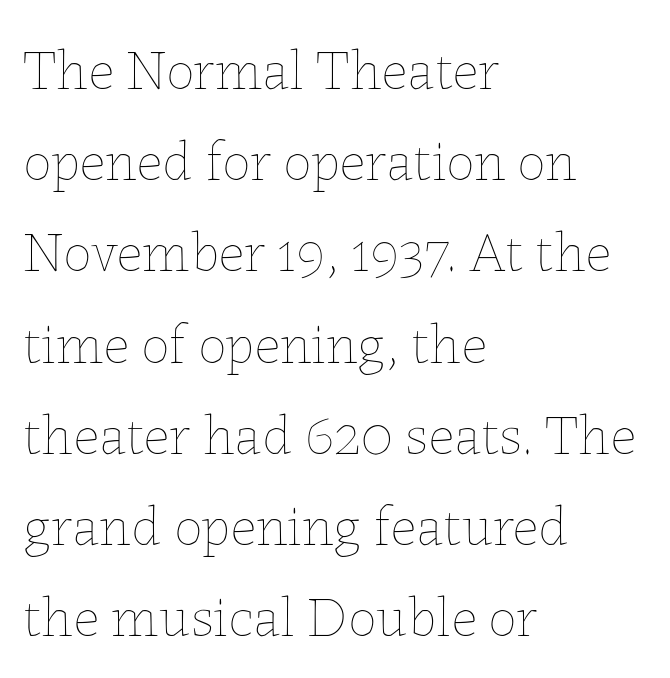
Heft: none added — not bold. Type without underlining. Leftover space on each line is placed entirely after the last word. Proportional: the letters do not fall into vertical columns.
